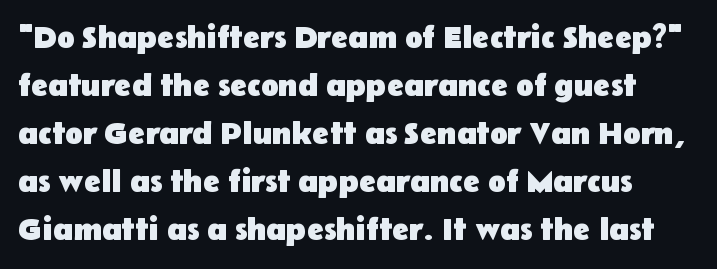
The image shows 32 px heavy sans-serif type, upright; set normal line spacing (1.5x), normal letter spacing, not underlined; low stroke contrast and a medium x-height.
